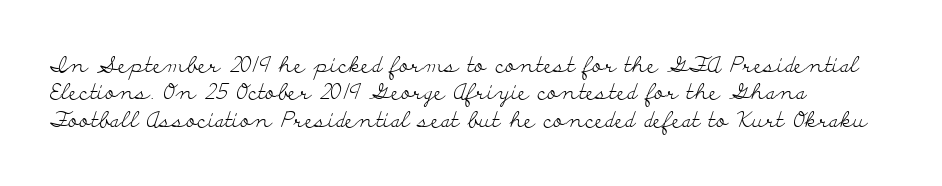
Q: Is the text bold? A: No.
Q: Is the text italic (slanted)? A: Yes.
Q: Is the text underlined? A: No.
Q: How is the paragraph aligned? A: Left-aligned.
Q: Is the spacing between letters normal or unusually wide? A: Normal.
Q: Is the spacing between lines tight, normal or loose? A: Normal.
